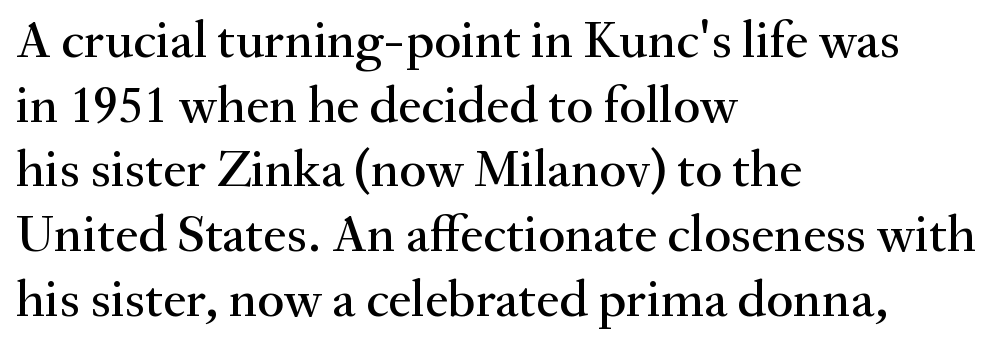
{"serif": "yes", "italic": "no", "width": "normal", "stroke_contrast": "medium", "x_height": "small", "monospaced": "no", "underline": "no", "align": "left", "line_spacing_ratio": 1.22, "letter_spacing": "normal", "letter_spacing_em": 0.0, "glyph_px": 53}
